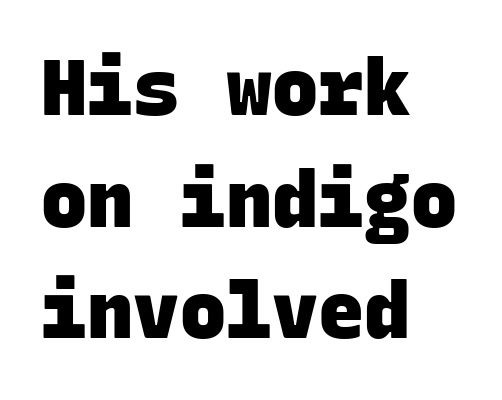
Horizontally, the lines are justified to the leading edge only. A typesetter would call this leading conventional body-copy spacing. Weight: bold. Nobody drew a line under any word here. Type style note: lacks serifs. You could count columns in this text — the font is strictly monospaced.
